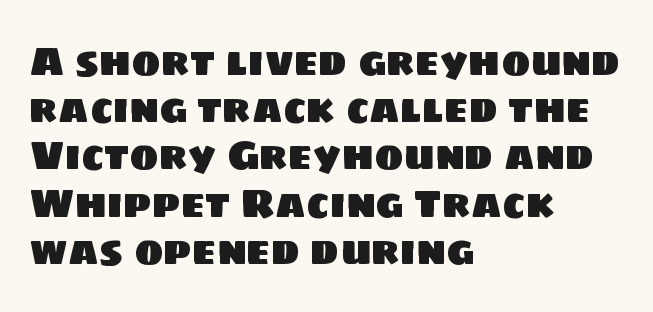
The image shows 39 px sans-serif type; set left-aligned, line spacing 1.21x, normal letter spacing, not underlined; low stroke contrast and a large x-height.
